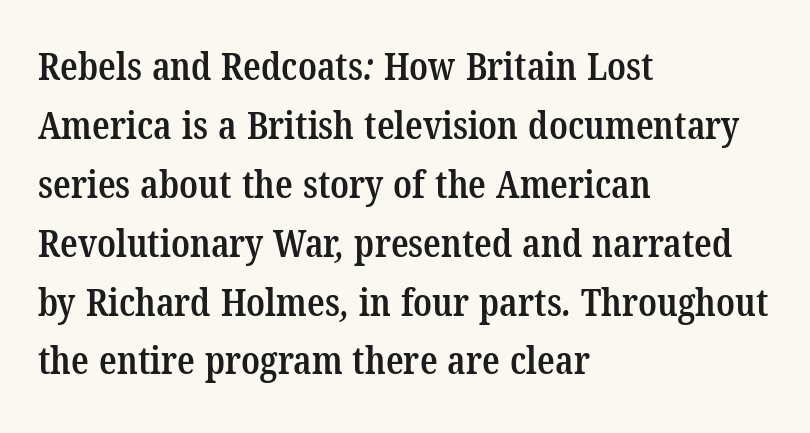
{"serif": "yes", "bold": "semi", "weight": "semibold", "width": "condensed", "stroke_contrast": "low", "x_height": "medium", "monospaced": "no", "underline": "no", "align": "left", "line_spacing": "normal", "line_spacing_ratio": 1.51, "letter_spacing": "normal", "letter_spacing_em": 0.0, "glyph_px": 39}
